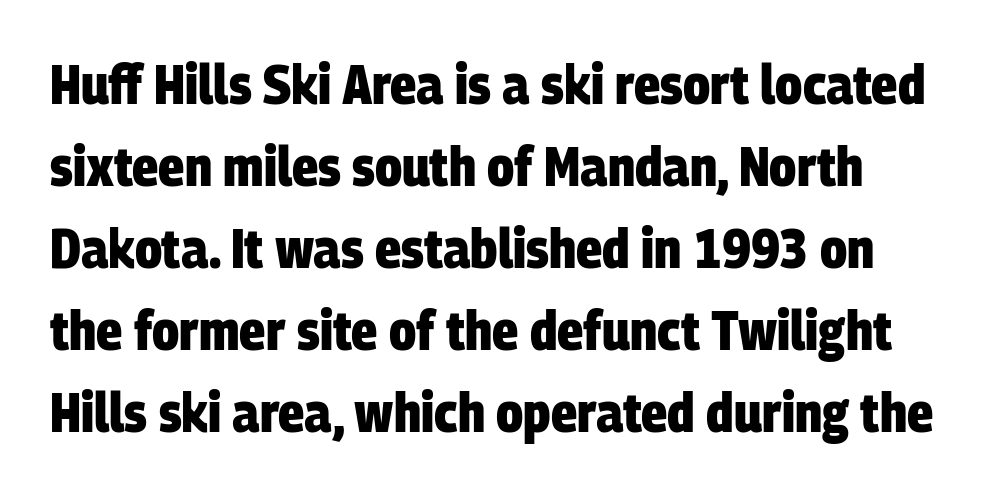
{"serif": "no", "bold": "yes", "weight": "heavy", "width": "condensed", "stroke_contrast": "low", "x_height": "large", "monospaced": "no", "underline": "no", "line_spacing": "normal", "line_spacing_ratio": 1.49, "letter_spacing": "normal", "letter_spacing_em": 0.0, "glyph_px": 55}
